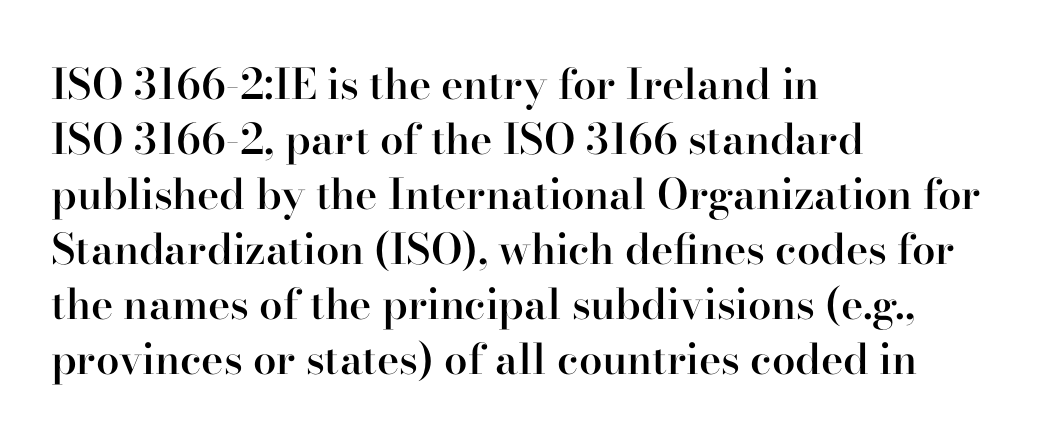
The image shows 42 px semibold serif type, upright; set left-aligned, normal line spacing (1.31x), normal letter spacing, not underlined; high stroke contrast and a small x-height.
